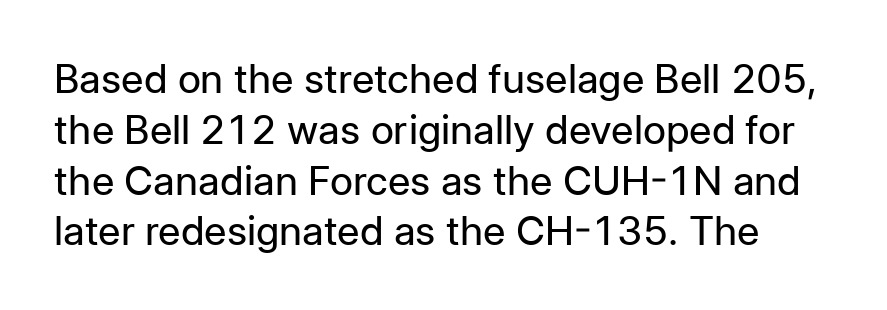
{"serif": "no", "italic": "no", "bold": "no", "weight": "regular", "width": "normal", "stroke_contrast": "low", "x_height": "medium", "monospaced": "no", "underline": "no", "line_spacing": "normal", "line_spacing_ratio": 1.27, "letter_spacing": "normal", "letter_spacing_em": 0.0, "glyph_px": 40}
